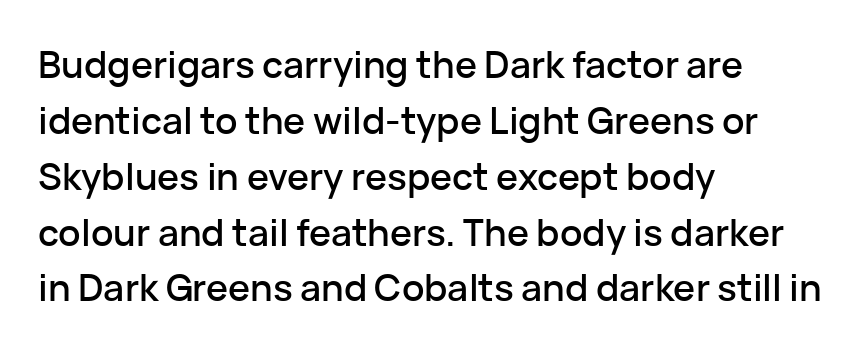
Q: Is the text italic (slanted)? A: No, it is upright.
Q: Is the typeface a serif or a sans-serif typeface? A: Sans-serif.
Q: Is the text underlined? A: No.
Q: How is the paragraph aligned? A: Left-aligned.
Q: Is the spacing between letters normal or unusually wide? A: Normal.
Q: Is the spacing between lines tight, normal or loose? A: Normal.
Q: Width (condensed, normal, or wide)? A: Normal.
Q: Stroke contrast? A: Low.
Q: x-height? A: Medium.
Q: Monospaced? A: No.
